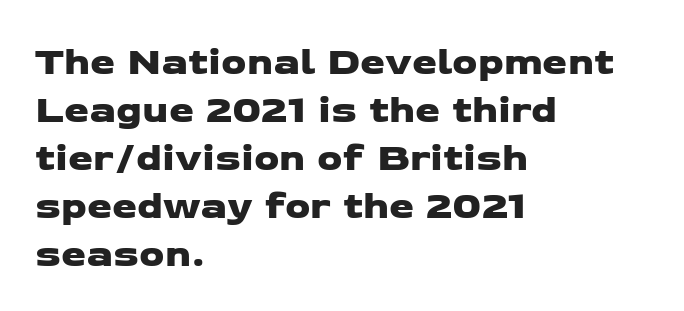
Here the glyphs are tracked normally, forming tight word shapes. The text block is weighted toward the left margin, trailing off unevenly rightward. Think of a printed novel: that variable character pitch is what you see here. The rendering shows plain stroke endings on the letterforms — a sans-serif design.
